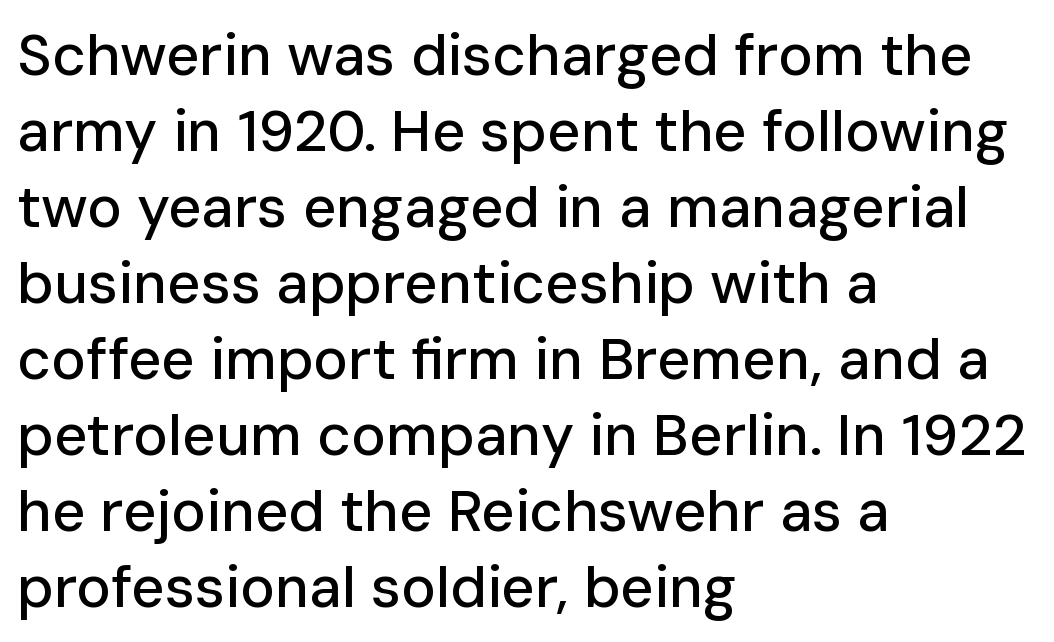
The image shows 58 px sans-serif type, upright; set left-aligned, normal line spacing (1.31x), normal letter spacing, not underlined; low stroke contrast and a medium x-height.
